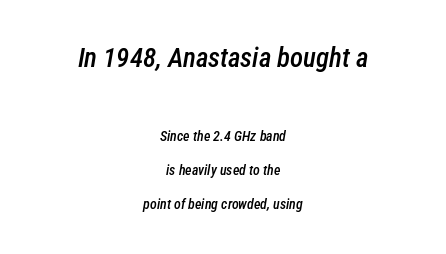
Is the type slanted? Yes — the strokes lean at a clear angle. Compared with typical body copy, the letter spacing here is the same. Slightly chunky letters — semibold, I'd say, not full bold. The emphasis by scale lands on block number one, above. How would I describe the line gaps? Wide and relaxed. The space beneath each line is pristine and unruled.
